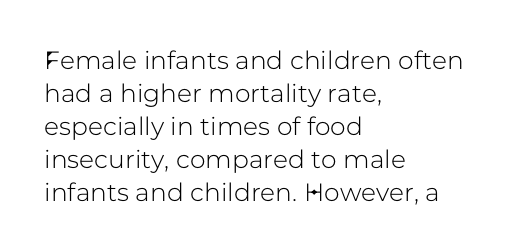
The image shows 25 px text type, upright; set left-aligned, normal line spacing (1.32x), normal letter spacing, not underlined.
